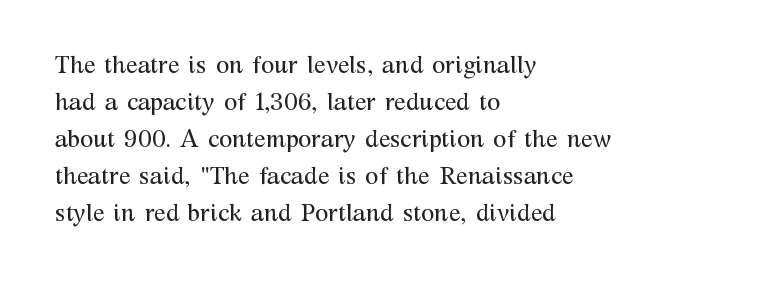
{"italic": "no", "bold": "no", "underline": "no", "align": "left", "line_spacing": "normal", "line_spacing_ratio": 1.54, "letter_spacing": "normal", "letter_spacing_em": 0.0, "glyph_px": 24}
